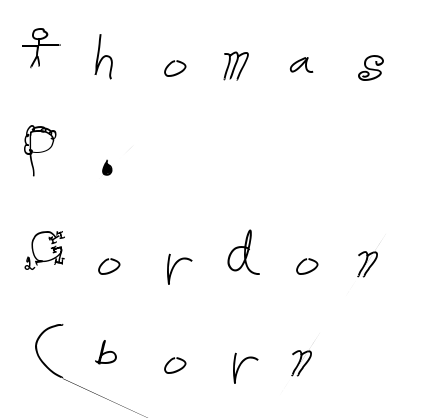
The strokes are not fattened; the text isn't bold. The lettering stays uniformly vertical, giving the passage a roman look. The passage is arranged the way most books set body copy — flush left. Someone cranked the tracking dial way up on this one. Successive baselines arrive at the customary interval.
